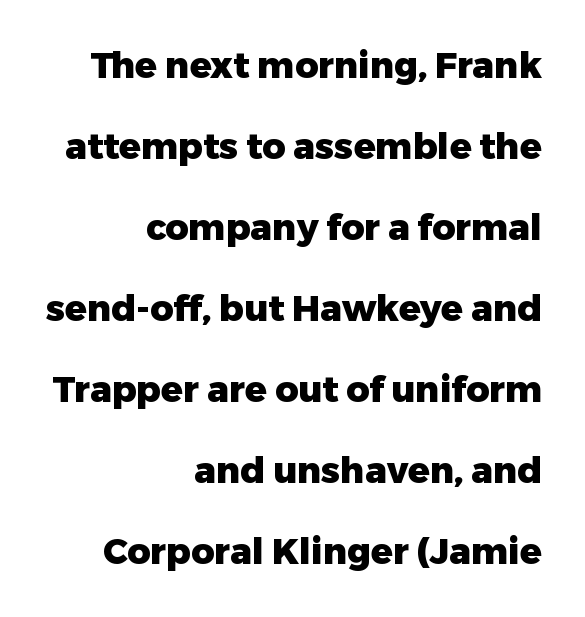
The letters carry no serifs — their stems end cleanly without finishing strokes. Spacing between characters is what you'd get straight out of the box. The words here are not underlined. Compared with typical paragraphs, the rows here are farther apart. The letters advance in unequal steps, a hallmark of proportional type. Stroke thickness is high; the sample reads as a true bold.
